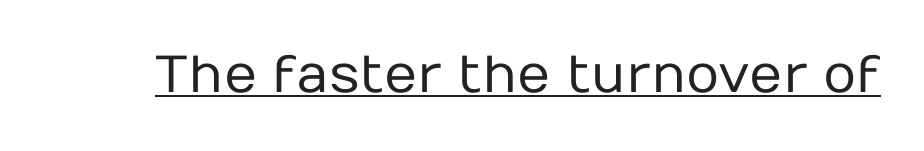
Q: Is the text bold? A: No.
Q: Is the text italic (slanted)? A: No, it is upright.
Q: Is the typeface a serif or a sans-serif typeface? A: Sans-serif.
Q: Is the text underlined? A: Yes.
Q: Is the spacing between letters normal or unusually wide? A: Normal.
Q: Width (condensed, normal, or wide)? A: Normal.
Q: Stroke contrast? A: Low.
Q: x-height? A: Medium.
Q: Monospaced? A: No.
